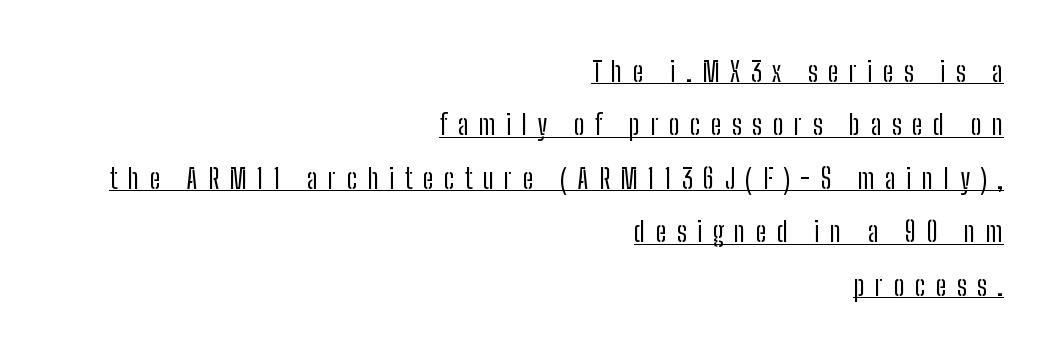
{"italic": "no", "bold": "no", "underline": "yes", "align": "right", "line_spacing": "loose", "line_spacing_ratio": 1.98, "letter_spacing": "wide", "letter_spacing_em": 0.39, "glyph_px": 27}
